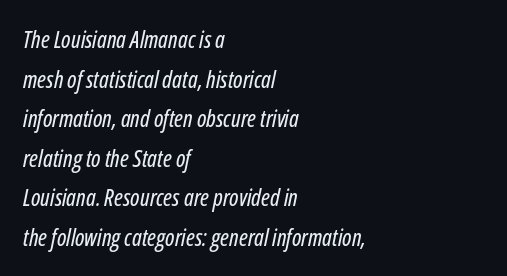
Q: Is the text italic (slanted)? A: Yes, it leans right by about 12 degrees.
Q: Is the text underlined? A: No.
Q: How is the paragraph aligned? A: Left-aligned.
Q: Is the spacing between letters normal or unusually wide? A: Normal.
